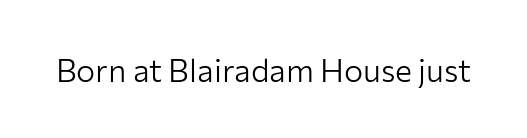
Q: Is the text bold? A: No.
Q: Is the text italic (slanted)? A: No, it is upright.
Q: Is the typeface a serif or a sans-serif typeface? A: Sans-serif.
Q: Is the text underlined? A: No.
Q: Is the spacing between letters normal or unusually wide? A: Normal.
Q: Width (condensed, normal, or wide)? A: Normal.
Q: Stroke contrast? A: Low.
Q: x-height? A: Medium.
Q: Monospaced? A: No.
